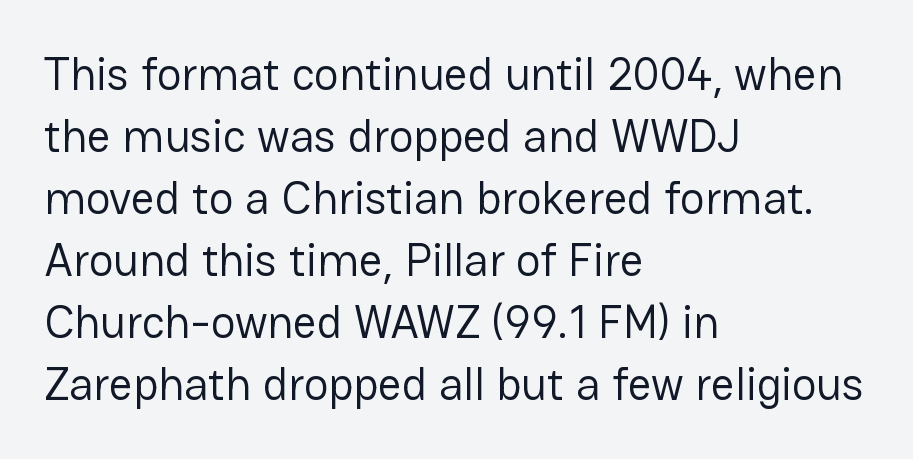
The typesetting does not lean heavy: it is not bold. Varying glyph widths throughout — classic text-font behaviour. You could call the tracking neutral — neither tight nor loose. The letters stand straight up with perfectly vertical stems. No word sits above an underline.
